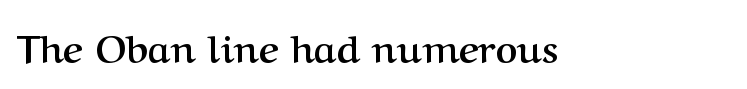
Q: Is the text bold? A: Yes.
Q: Is the text italic (slanted)? A: No, it is upright.
Q: Is the typeface a serif or a sans-serif typeface? A: Serif.
Q: Is the text underlined? A: No.
Q: Is the spacing between letters normal or unusually wide? A: Normal.
Q: Width (condensed, normal, or wide)? A: Normal.
Q: Stroke contrast? A: Medium.
Q: x-height? A: Medium.
Q: Monospaced? A: No.
